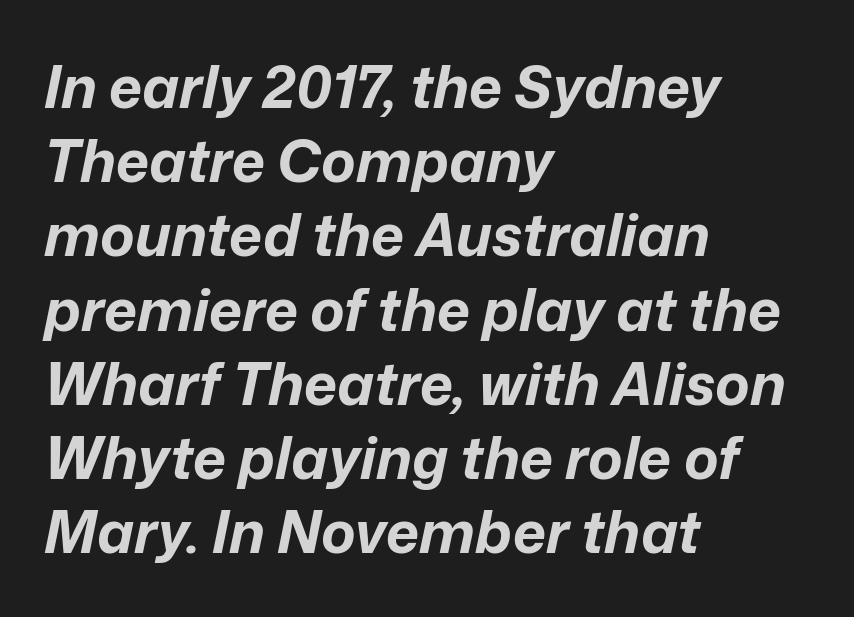
{"italic": "yes", "lean": "right", "slant_degrees": 12, "bold": "yes", "weight": "bold", "width": "normal", "stroke_contrast": "low", "x_height": "medium", "monospaced": "no", "underline": "no", "align": "left", "line_spacing": "normal", "line_spacing_ratio": 1.28, "letter_spacing": "normal", "letter_spacing_em": 0.0, "glyph_px": 58}
